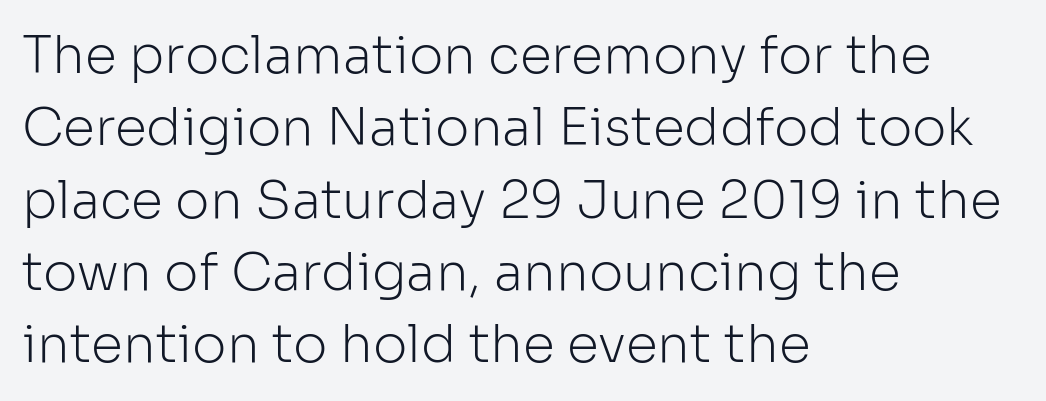
{"serif": "no", "italic": "no", "bold": "no", "weight": "light", "width": "normal", "stroke_contrast": "low", "x_height": "medium", "monospaced": "no", "underline": "no", "align": "left", "line_spacing": "normal", "line_spacing_ratio": 1.39, "letter_spacing": "normal", "letter_spacing_em": 0.0, "glyph_px": 52}
